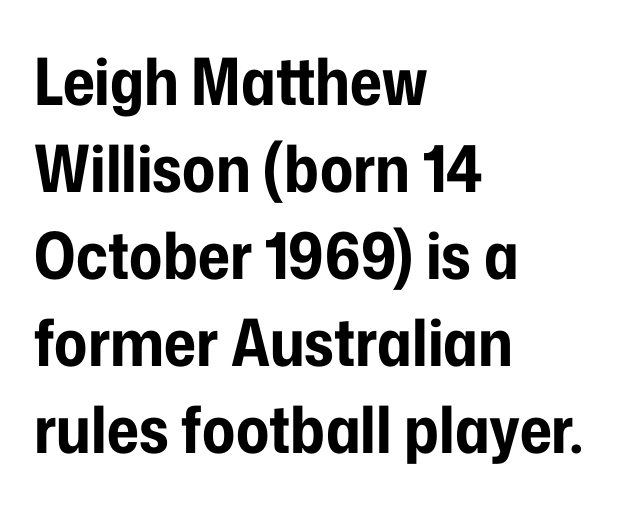
The image shows 65 px bold, condensed sans-serif type, upright; set left-aligned, normal line spacing (1.34x), normal letter spacing, not underlined; low stroke contrast and a medium x-height.
